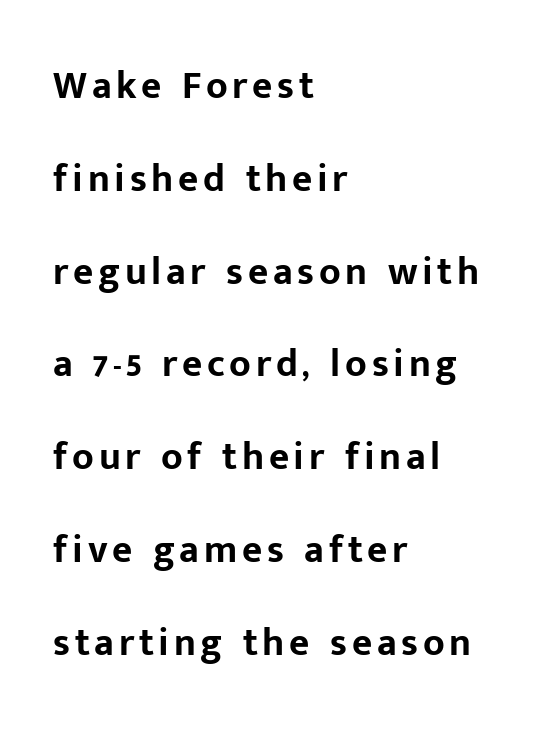
Q: Is the text bold? A: Yes.
Q: Is the text italic (slanted)? A: No, it is upright.
Q: Is the typeface a serif or a sans-serif typeface? A: Sans-serif.
Q: Is the text underlined? A: No.
Q: How is the paragraph aligned? A: Left-aligned.
Q: Is the spacing between lines tight, normal or loose? A: Loose.
Q: Width (condensed, normal, or wide)? A: Normal.
Q: Stroke contrast? A: Low.
Q: x-height? A: Medium.
Q: Monospaced? A: No.
